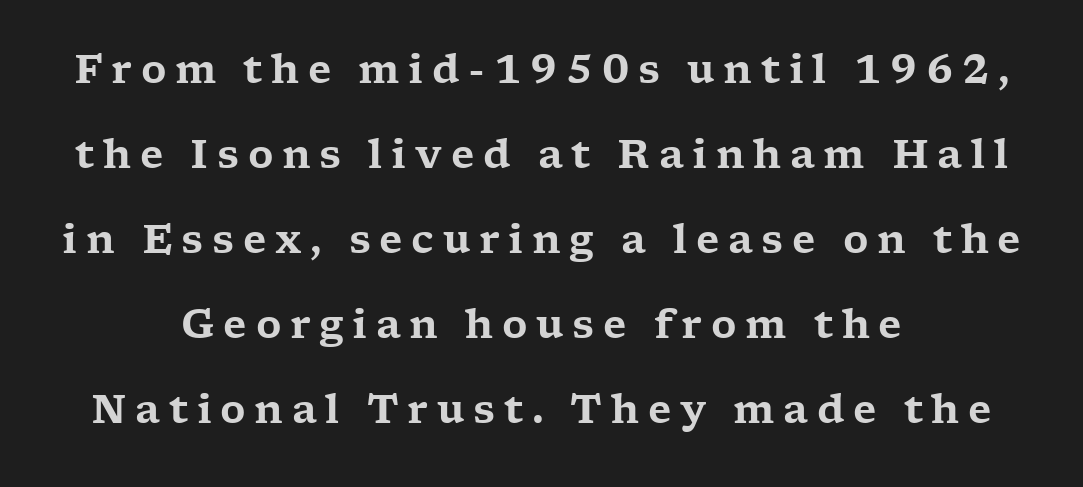
Q: Is the text italic (slanted)? A: No, it is upright.
Q: Is the typeface a serif or a sans-serif typeface? A: Serif.
Q: Is the text underlined? A: No.
Q: How is the paragraph aligned? A: Centered.
Q: Is the spacing between letters normal or unusually wide? A: Unusually wide.
Q: Is the spacing between lines tight, normal or loose? A: Loose.
Q: Width (condensed, normal, or wide)? A: Wide.
Q: Stroke contrast? A: Low.
Q: x-height? A: Medium.
Q: Monospaced? A: No.
